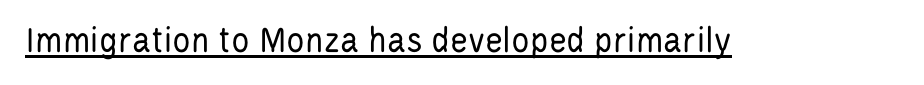
{"serif": "no", "italic": "no", "bold": "no", "weight": "regular", "width": "condensed", "stroke_contrast": "low", "x_height": "large", "monospaced": "no", "underline": "yes", "letter_spacing": "normal", "letter_spacing_em": 0.0, "glyph_px": 38}
